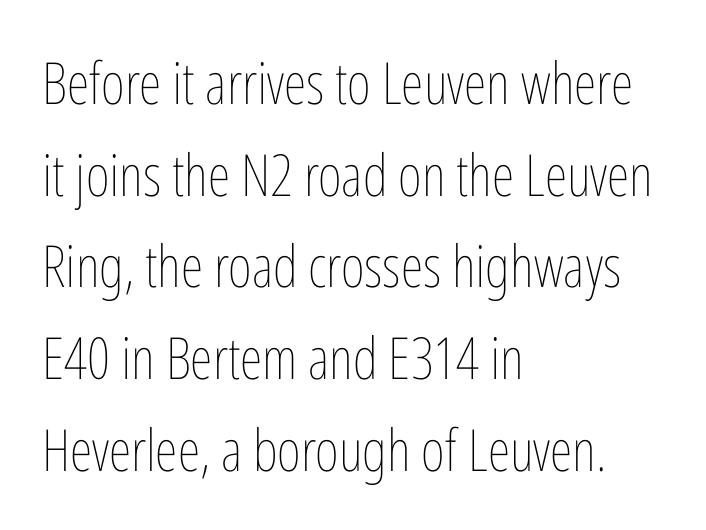
Do the characters align in a grid? No, the font is proportional. Each line starts at the same left margin while the right side varies. A typesetter would mark this as roman, not italic. The face used here is rendered with its standard letterfit. Interline gaps are of average width in this sample.
